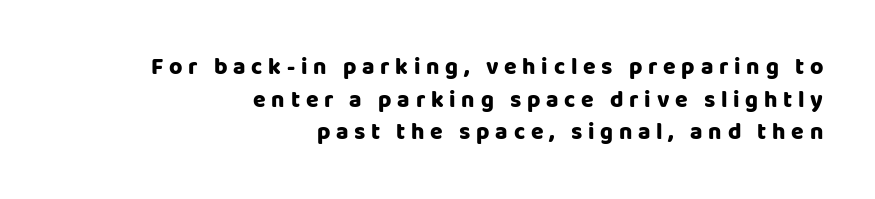
{"italic": "no", "underline": "no", "align": "right", "line_spacing": "normal", "line_spacing_ratio": 1.42, "letter_spacing": "wide", "letter_spacing_em": 0.25, "glyph_px": 23}
